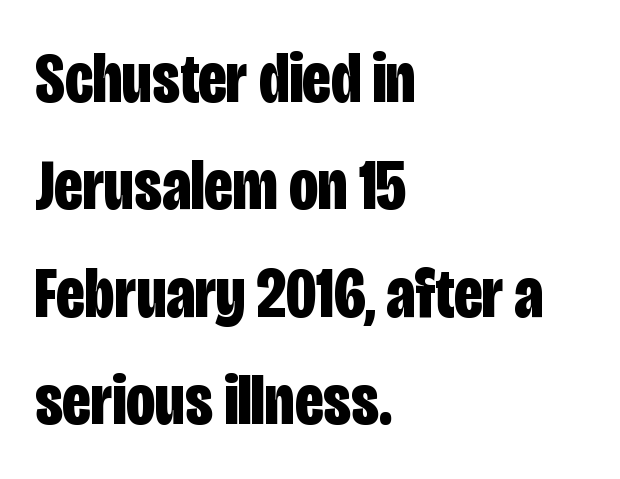
{"serif": "no", "italic": "no", "bold": "yes", "weight": "bold", "width": "condensed", "stroke_contrast": "low", "x_height": "large", "monospaced": "no", "underline": "no", "align": "left", "line_spacing": "normal", "line_spacing_ratio": 1.49, "letter_spacing": "normal", "letter_spacing_em": 0.0, "glyph_px": 72}
